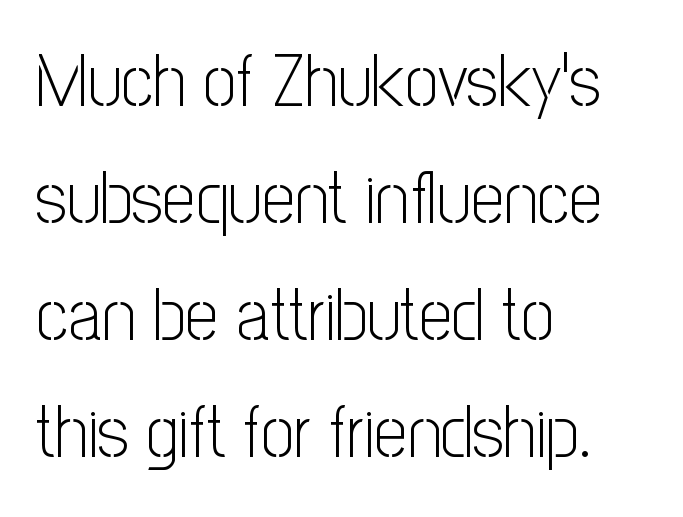
{"serif": "no", "italic": "no", "bold": "no", "weight": "light", "width": "condensed", "stroke_contrast": "low", "x_height": "medium", "monospaced": "no", "underline": "no", "align": "left", "line_spacing": "normal", "line_spacing_ratio": 1.58, "letter_spacing": "normal", "letter_spacing_em": 0.0, "glyph_px": 74}
